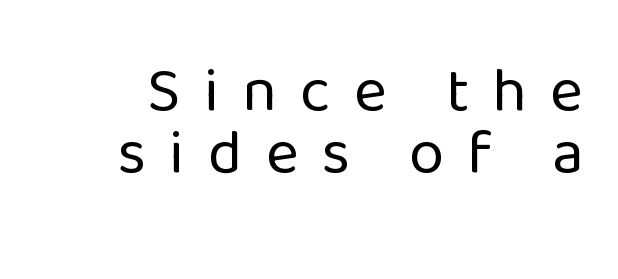
{"serif": "no", "italic": "no", "bold": "no", "weight": "regular", "width": "normal", "stroke_contrast": "low", "x_height": "medium", "monospaced": "no", "underline": "no", "align": "right", "line_spacing": "tight", "line_spacing_ratio": 0.99, "letter_spacing": "wide", "letter_spacing_em": 0.37, "glyph_px": 63}
